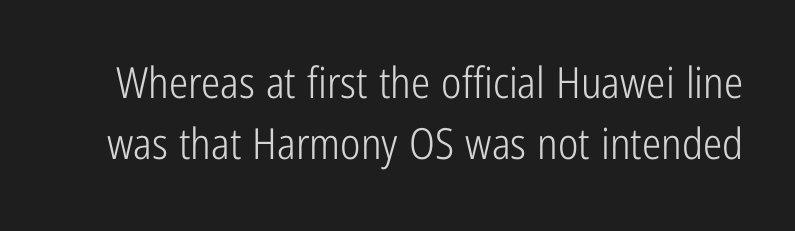
Standard letterfit; no display-style spreading of the glyphs. Serifs: no, the terminals of the letterforms are clean. Is there much room between lines? A standard amount, neither cramped nor airy. The weight tops out at a normal text grade.
